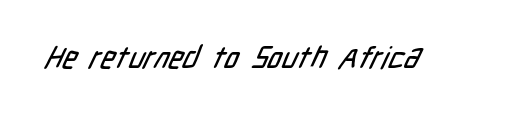
{"serif": "no", "width": "condensed", "stroke_contrast": "low", "x_height": "medium", "monospaced": "no", "underline": "no", "letter_spacing": "normal", "letter_spacing_em": 0.0, "glyph_px": 30}
